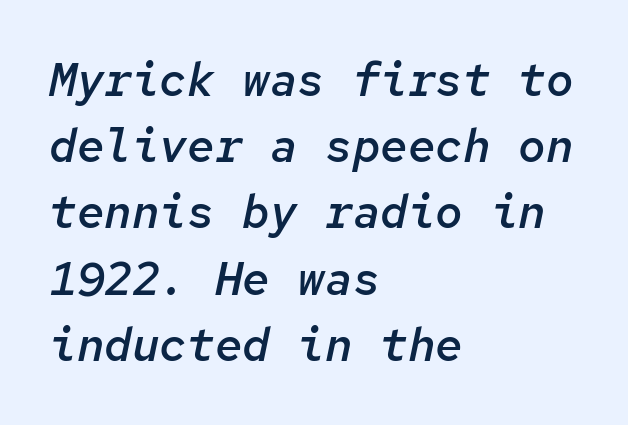
Q: Is the text bold? A: Semi-bold.
Q: Is the text italic (slanted)? A: Yes, it leans right by about 12 degrees.
Q: Is the text underlined? A: No.
Q: How is the paragraph aligned? A: Left-aligned.
Q: Is the spacing between letters normal or unusually wide? A: Normal.
Q: Is the spacing between lines tight, normal or loose? A: Normal.
Q: Width (condensed, normal, or wide)? A: Normal.
Q: Stroke contrast? A: Low.
Q: x-height? A: Medium.
Q: Monospaced? A: Yes.
